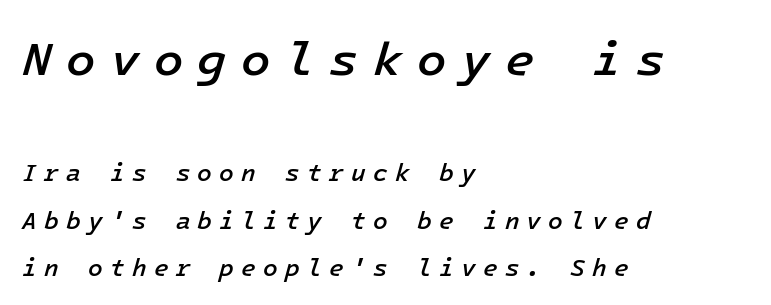
Q: Is the text bold? A: Semi-bold.
Q: Is the text italic (slanted)? A: Yes, it leans right by about 16 degrees.
Q: Is the text underlined? A: No.
Q: How is the paragraph aligned? A: Left-aligned.
Q: Is the spacing between letters normal or unusually wide? A: Unusually wide.
Q: Is the spacing between lines tight, normal or loose? A: Loose.
Q: Which block of text is set in a larger size, the first (top) or the second (bottom)? A: The first (top) one.
Q: Width (condensed, normal, or wide)? A: Normal.
Q: Stroke contrast? A: Low.
Q: x-height? A: Medium.
